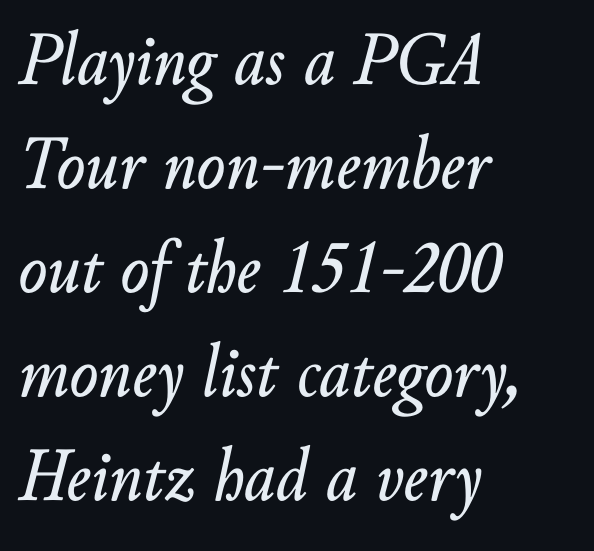
Q: Is the text italic (slanted)? A: Yes, it leans right by about 10 degrees.
Q: Is the text underlined? A: No.
Q: How is the paragraph aligned? A: Left-aligned.
Q: Is the spacing between letters normal or unusually wide? A: Normal.
Q: Is the spacing between lines tight, normal or loose? A: Normal.
Q: Width (condensed, normal, or wide)? A: Normal.
Q: Stroke contrast? A: Low.
Q: x-height? A: Small.
Q: Monospaced? A: No.
